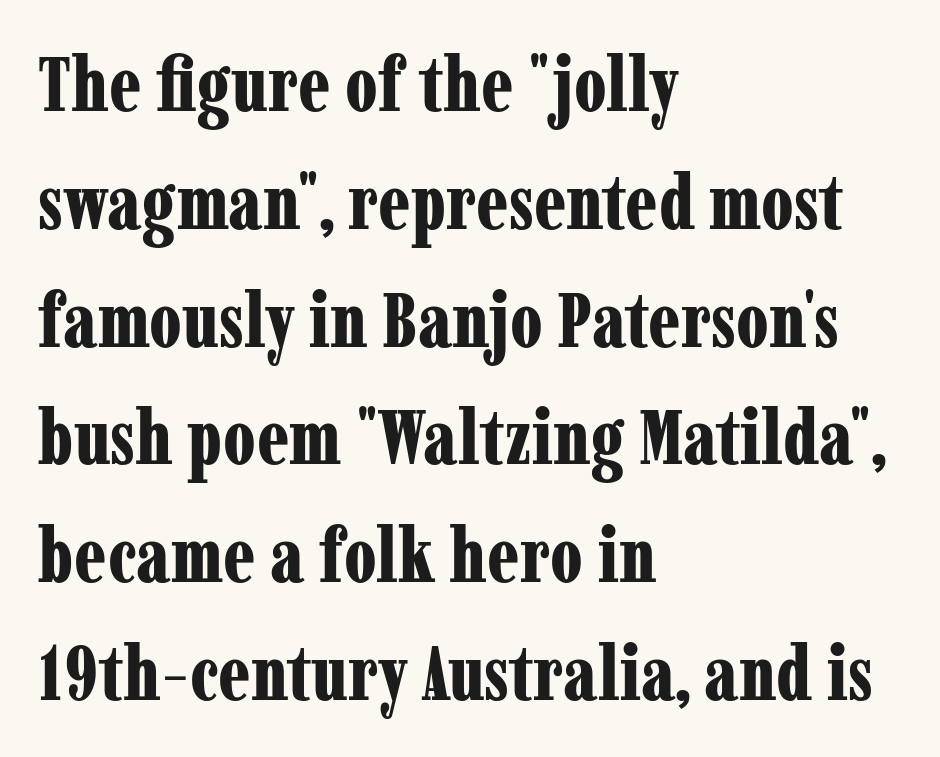
{"serif": "yes", "italic": "no", "bold": "yes", "weight": "bold", "width": "condensed", "stroke_contrast": "low", "x_height": "medium", "monospaced": "no", "underline": "no", "align": "left", "line_spacing": "normal", "line_spacing_ratio": 1.55, "letter_spacing": "normal", "letter_spacing_em": 0.0, "glyph_px": 76}
